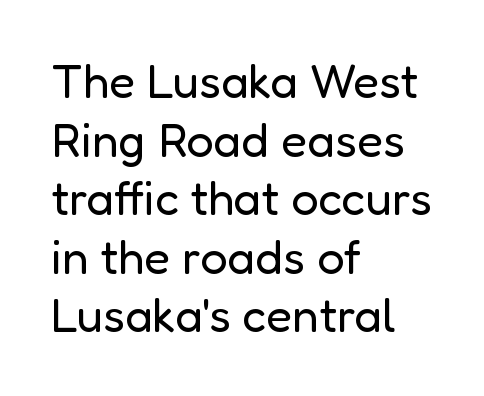
{"serif": "no", "italic": "no", "bold": "no", "weight": "regular", "width": "normal", "stroke_contrast": "low", "x_height": "medium", "monospaced": "no", "underline": "no", "align": "left", "line_spacing_ratio": 1.22, "letter_spacing": "normal", "letter_spacing_em": 0.0, "glyph_px": 48}
